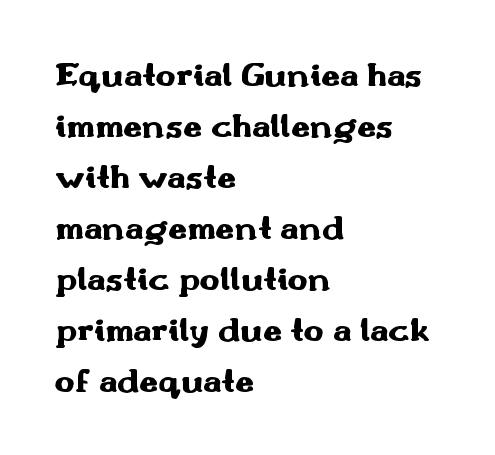
The image shows 34 px heavy, wide sans-serif type, upright; set left-aligned, normal line spacing (1.5x), normal letter spacing, not underlined; medium stroke contrast and a small x-height.
